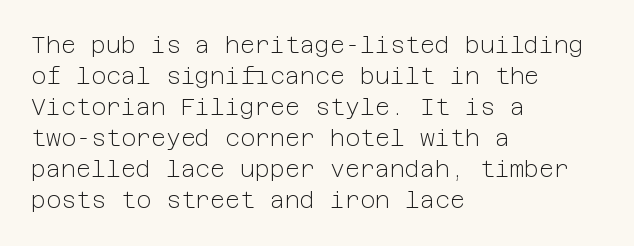
Posture: upright roman. The ragged edge is on the right, which tells us the setting is flush left. Reading down the column, the eye jumps a familiar distance to each next line. The specimen omits any rule beneath the text block's lines. The face looks like a standard text weight, possibly lighter.
